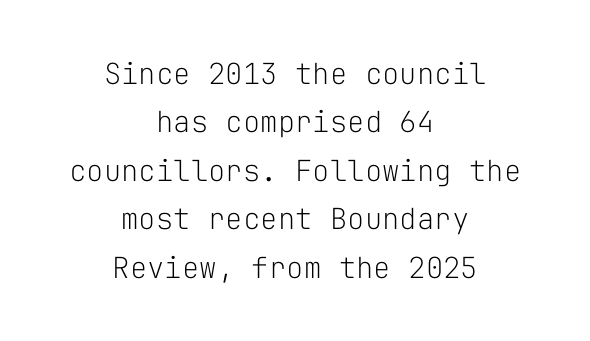
Q: Is the text bold? A: No.
Q: Is the text italic (slanted)? A: No, it is upright.
Q: Is the typeface a serif or a sans-serif typeface? A: Sans-serif.
Q: Is the text underlined? A: No.
Q: How is the paragraph aligned? A: Centered.
Q: Is the spacing between letters normal or unusually wide? A: Normal.
Q: Is the spacing between lines tight, normal or loose? A: Normal.
Q: Width (condensed, normal, or wide)? A: Normal.
Q: Stroke contrast? A: Low.
Q: x-height? A: Medium.
Q: Monospaced? A: Yes.
